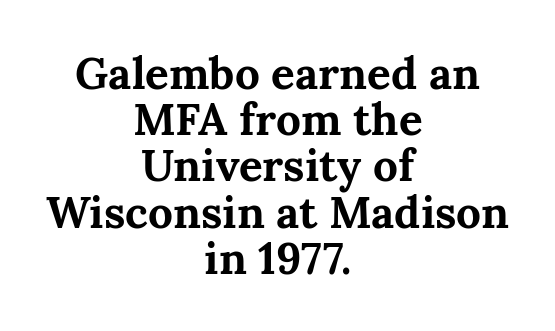
{"serif": "yes", "italic": "no", "bold": "yes", "weight": "bold", "width": "normal", "stroke_contrast": "medium", "x_height": "medium", "monospaced": "no", "underline": "no", "align": "center", "line_spacing": "tight", "line_spacing_ratio": 1.05, "letter_spacing": "normal", "letter_spacing_em": 0.0, "glyph_px": 44}
